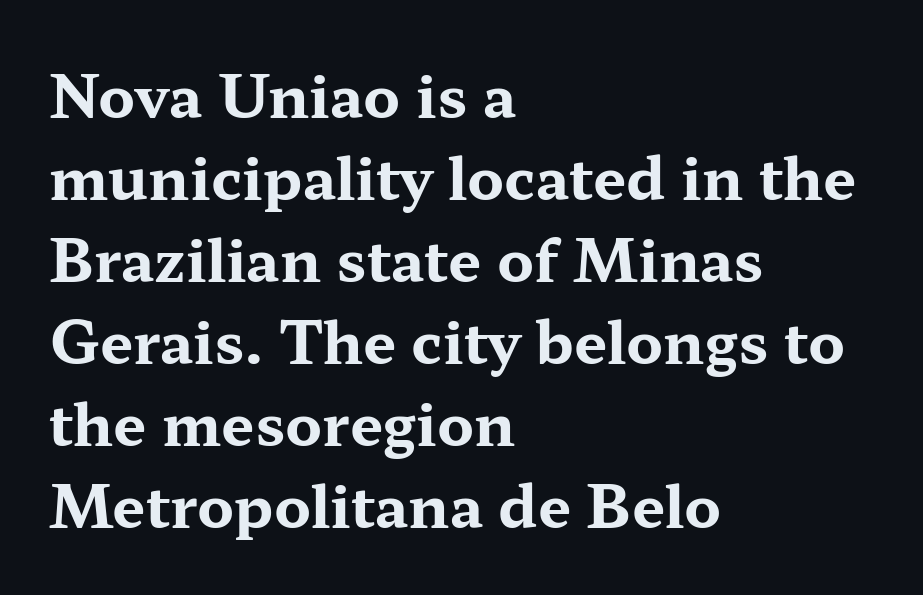
Compared with typical body copy, the letter spacing here is the same. Typographic density is high because the face is bold. Layout note: lines flush left. The space between consecutive lines is moderate. Looks like regular typesetting: each glyph gets only the width it needs.
